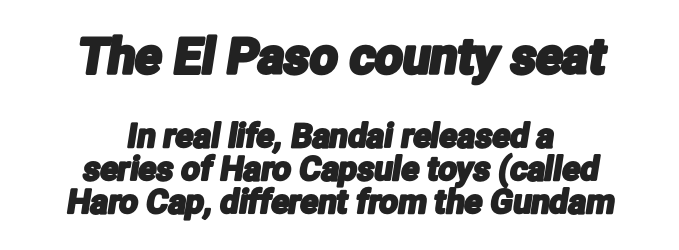
The image shows 49 px condensed sans-serif type; set centered, tight line spacing (1.01x), normal letter spacing, not underlined; the first (top) block is 1.48x larger; low stroke contrast and a medium x-height.
